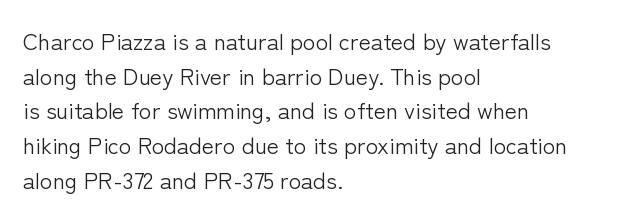
The image shows 23 px text type, upright; set left-aligned, normal line spacing (1.51x), normal letter spacing, not underlined.
